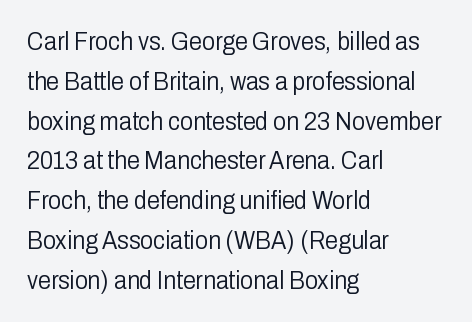
Nobody touched the tracking dial on this one. Line starts are locked; line ends wander. The block of text has a typical density, with ordinary space between rows. The glyphs are unaccompanied by any horizontal stroke below them. Notice how the stems are strictly vertical — no italics here. These glyphs show unthickened strokes, regular width or finer.
